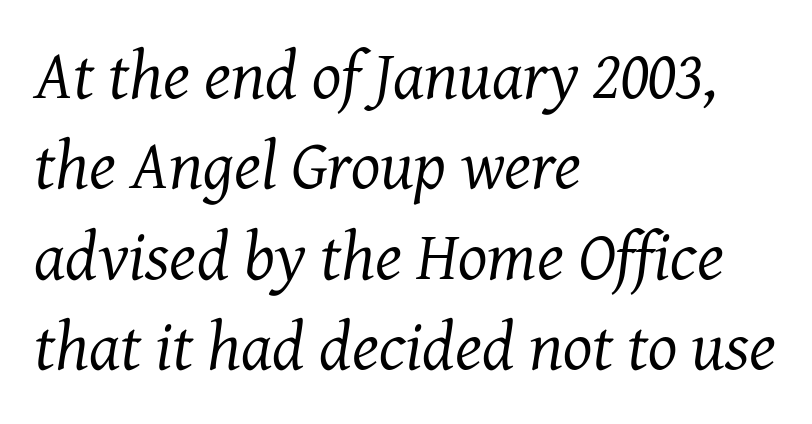
Q: Is the text bold? A: No.
Q: Is the text italic (slanted)? A: Yes, it leans right by about 7 degrees.
Q: Is the typeface a serif or a sans-serif typeface? A: Serif.
Q: Is the text underlined? A: No.
Q: How is the paragraph aligned? A: Left-aligned.
Q: Is the spacing between letters normal or unusually wide? A: Normal.
Q: Is the spacing between lines tight, normal or loose? A: Normal.
Q: Width (condensed, normal, or wide)? A: Normal.
Q: Stroke contrast? A: Medium.
Q: x-height? A: Medium.
Q: Monospaced? A: No.
